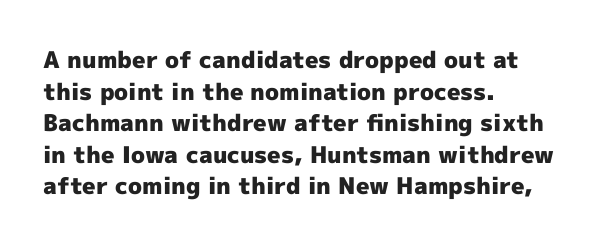
One glance says typical: line gaps are just what's usual. The letters stand upright; this is a roman face. These lines stack with their left ends in a neat column. Bold? Absolutely — the strokes are thick and heavy.
